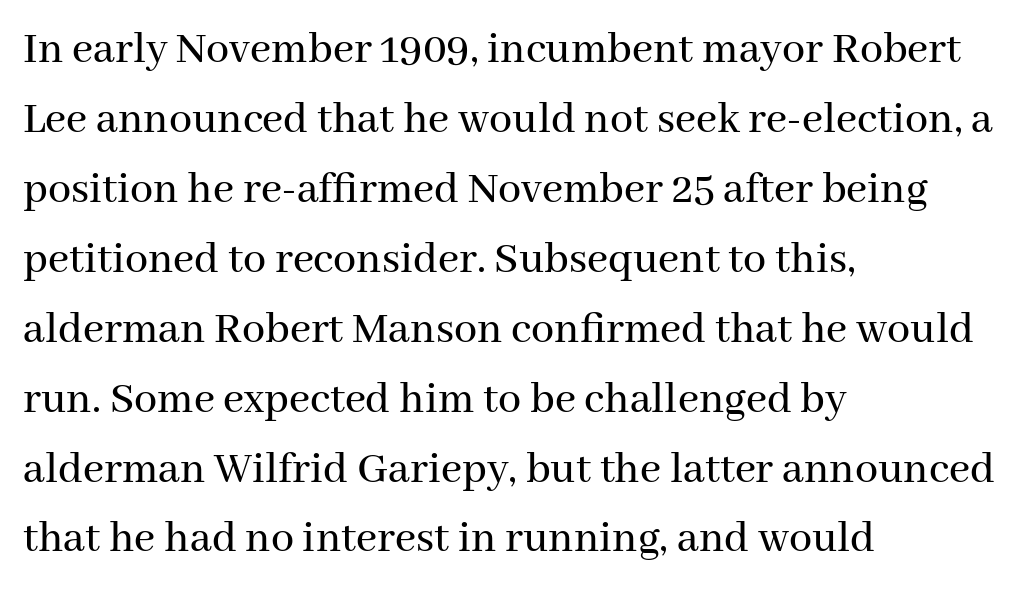
{"serif": "yes", "italic": "no", "width": "normal", "stroke_contrast": "medium", "x_height": "medium", "monospaced": "no", "underline": "no", "align": "left", "line_spacing": "normal", "line_spacing_ratio": 1.52, "letter_spacing": "normal", "letter_spacing_em": 0.0, "glyph_px": 46}
